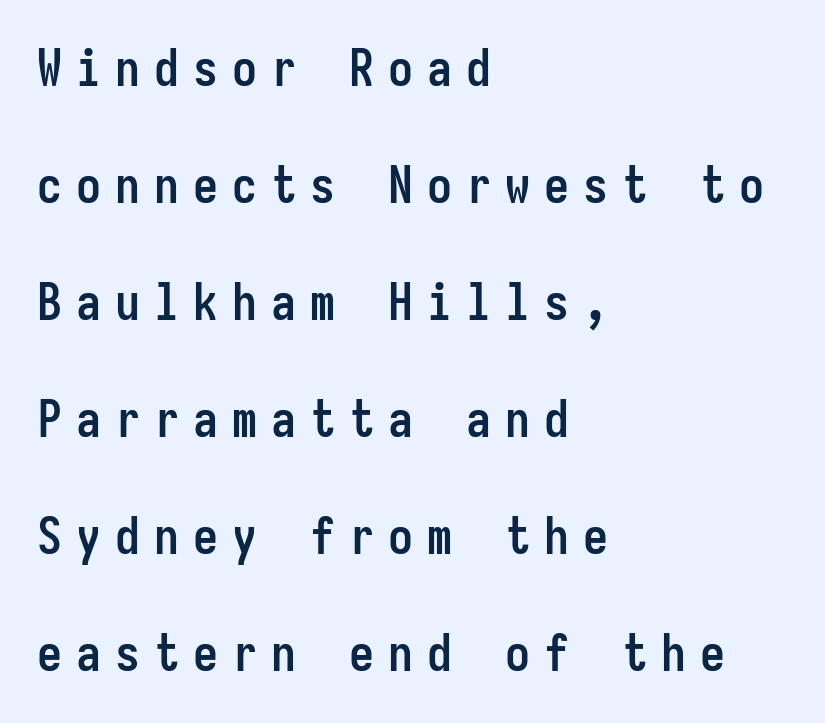
{"serif": "no", "italic": "no", "bold": "yes", "weight": "semibold", "width": "condensed", "stroke_contrast": "low", "x_height": "medium", "monospaced": "yes", "underline": "no", "align": "left", "line_spacing": "loose", "line_spacing_ratio": 2.34, "letter_spacing": "wide", "letter_spacing_em": 0.28, "glyph_px": 50}
